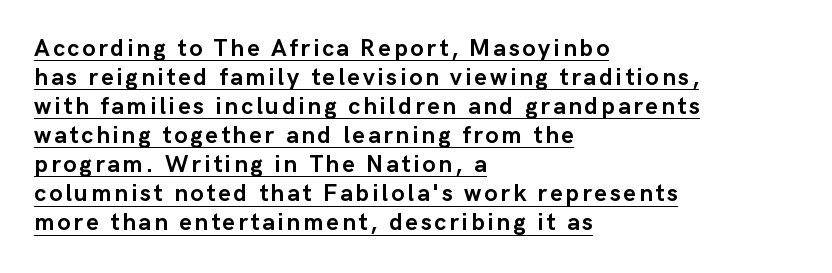
{"italic": "no", "bold": "yes", "underline": "yes", "align": "left", "line_spacing_ratio": 1.21, "glyph_px": 24}
